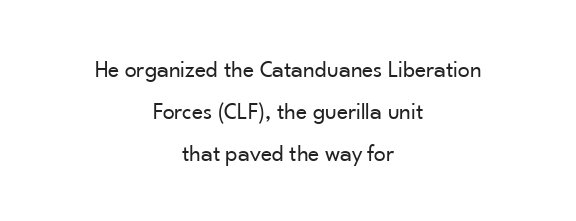
The specimen reads as upright at a glance. The passage is arranged like a title page — every line centered. Beneath every word, the page is bare. No extra tracking has been applied to these lines.
